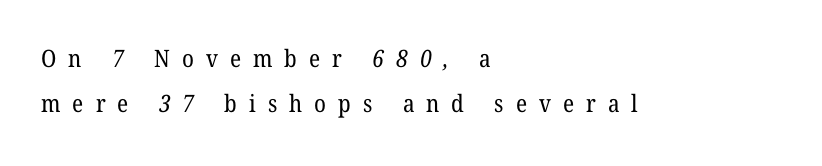
{"bold": "no", "underline": "no", "align": "left", "line_spacing_ratio": 1.88, "letter_spacing": "wide", "letter_spacing_em": 0.5, "glyph_px": 24}
